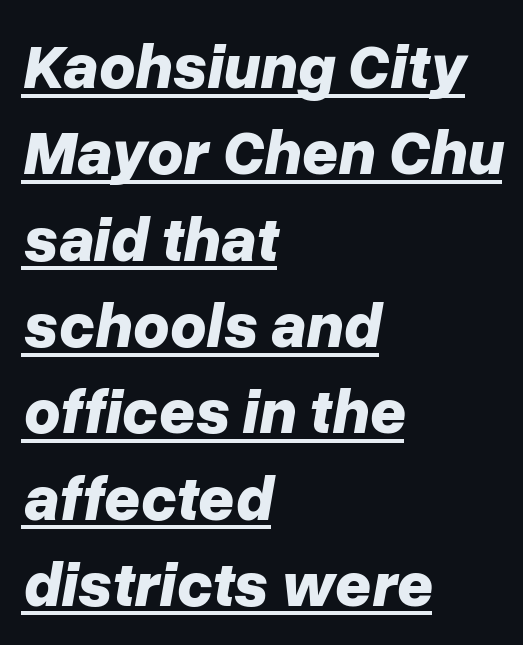
{"italic": "yes", "lean": "right", "slant_degrees": 10, "bold": "yes", "weight": "bold", "width": "normal", "stroke_contrast": "low", "x_height": "medium", "monospaced": "no", "underline": "yes", "align": "left", "line_spacing": "normal", "line_spacing_ratio": 1.37, "letter_spacing": "normal", "letter_spacing_em": 0.0, "glyph_px": 63}
